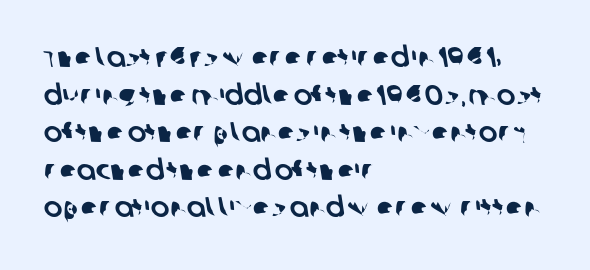
Q: Is the typeface a serif or a sans-serif typeface? A: Sans-serif.
Q: Is the text underlined? A: No.
Q: How is the paragraph aligned? A: Left-aligned.
Q: Is the spacing between letters normal or unusually wide? A: Normal.
Q: Is the spacing between lines tight, normal or loose? A: Normal.
Q: Width (condensed, normal, or wide)? A: Normal.
Q: Stroke contrast? A: Low.
Q: x-height? A: Large.
Q: Monospaced? A: No.
